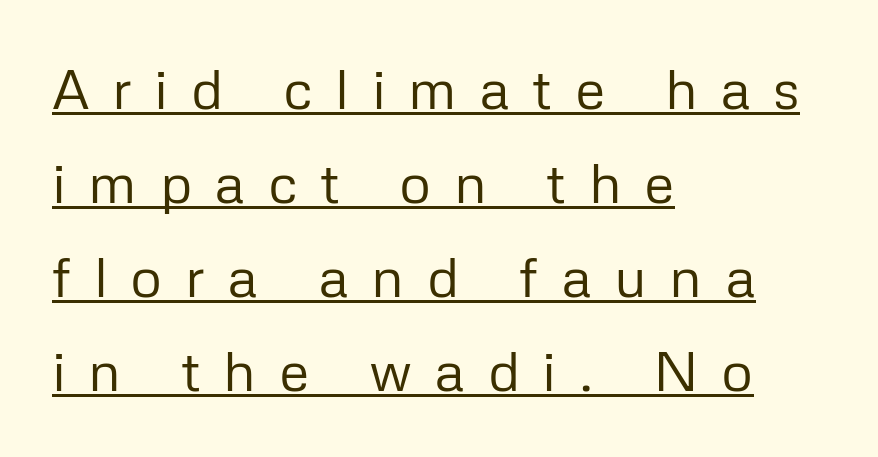
{"serif": "no", "italic": "no", "bold": "no", "weight": "regular", "width": "normal", "stroke_contrast": "low", "x_height": "medium", "monospaced": "no", "underline": "yes", "align": "left", "line_spacing": "normal", "line_spacing_ratio": 1.68, "letter_spacing": "wide", "letter_spacing_em": 0.4, "glyph_px": 56}
